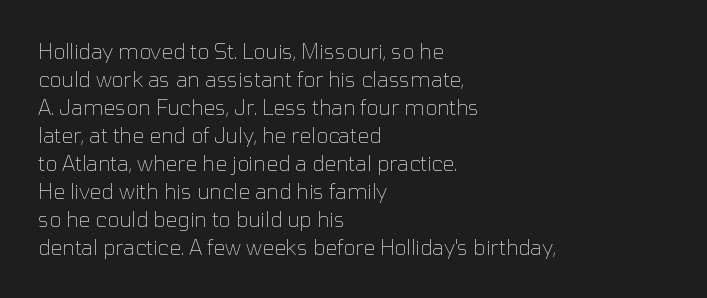
The image shows 21 px text type, upright; set left-aligned, normal line spacing (1.33x), normal letter spacing, not underlined.
